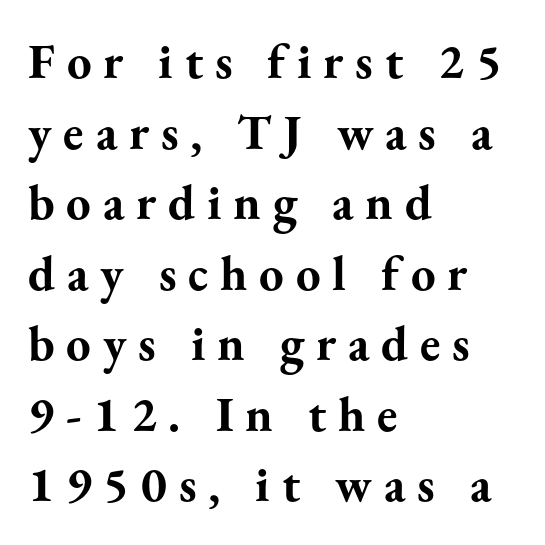
The image shows 49 px bold serif type, upright; set left-aligned, normal line spacing (1.44x), unusually wide letter spacing (+0.24 em), not underlined; medium stroke contrast and a small x-height.
